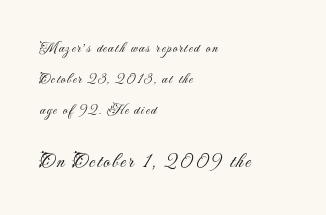
Q: Is the text bold? A: No.
Q: Is the text italic (slanted)? A: Yes.
Q: Is the text underlined? A: No.
Q: How is the paragraph aligned? A: Left-aligned.
Q: Is the spacing between lines tight, normal or loose? A: Loose.
Q: Which block of text is set in a larger size, the first (top) or the second (bottom)? A: The second (bottom) one.
